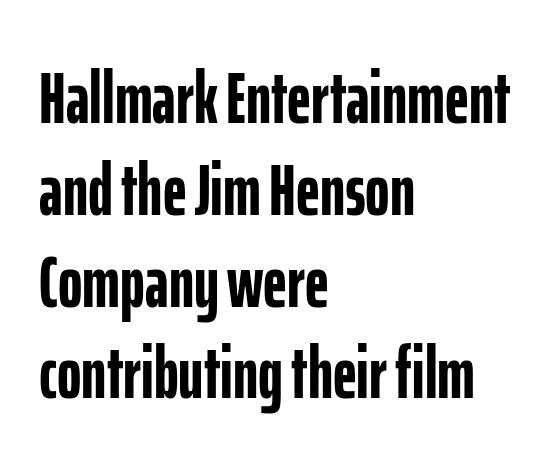
The image shows 74 px semibold, condensed sans-serif type, upright; set left-aligned, line spacing 1.24x, normal letter spacing, not underlined; low stroke contrast and a medium x-height.
